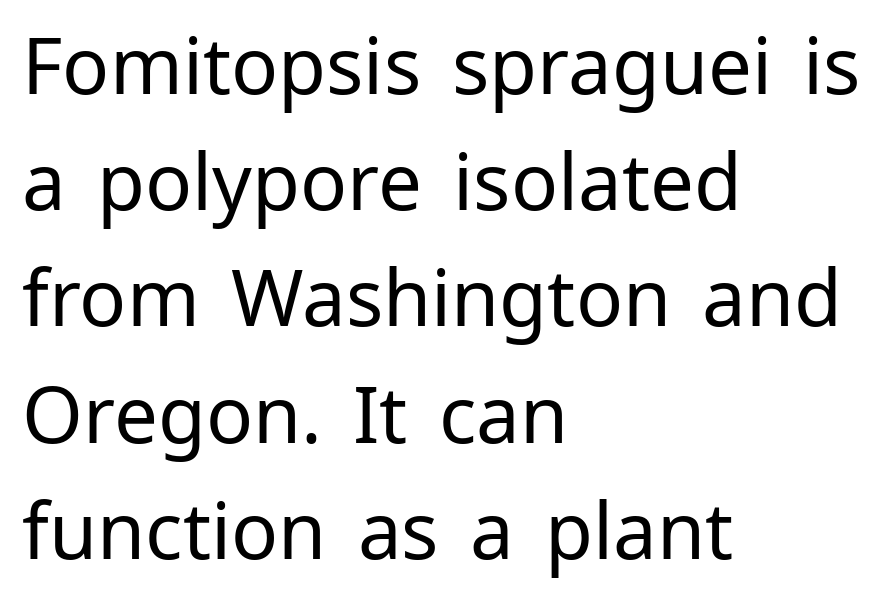
The image shows 78 px regular-weight sans-serif type, upright; set left-aligned, normal line spacing (1.49x), normal letter spacing, not underlined; low stroke contrast and a medium x-height.
